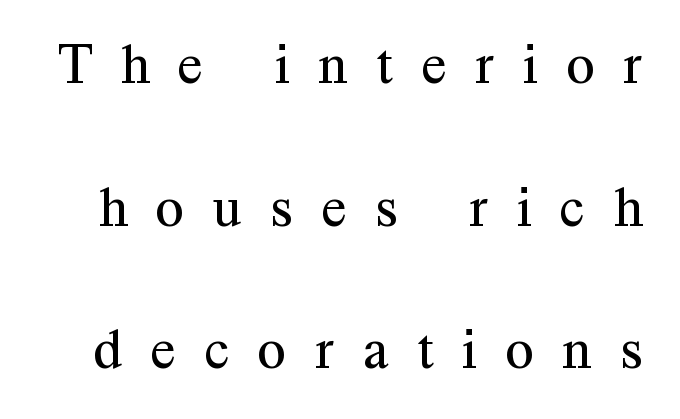
The image shows 58 px regular-weight serif type, upright; set loose line spacing (2.46x), unusually wide letter spacing (+0.49 em), not underlined; medium stroke contrast and a medium x-height.
